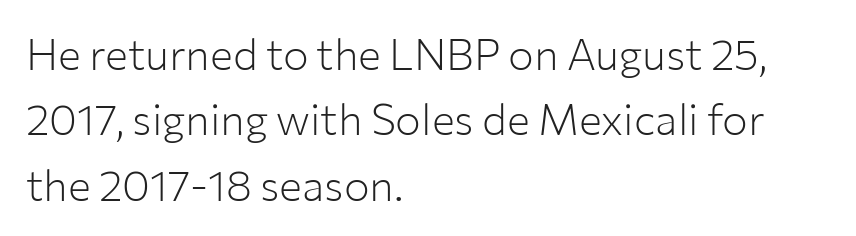
The image shows 43 px light sans-serif type, upright; set left-aligned, normal line spacing (1.52x), normal letter spacing, not underlined; low stroke contrast and a medium x-height.
